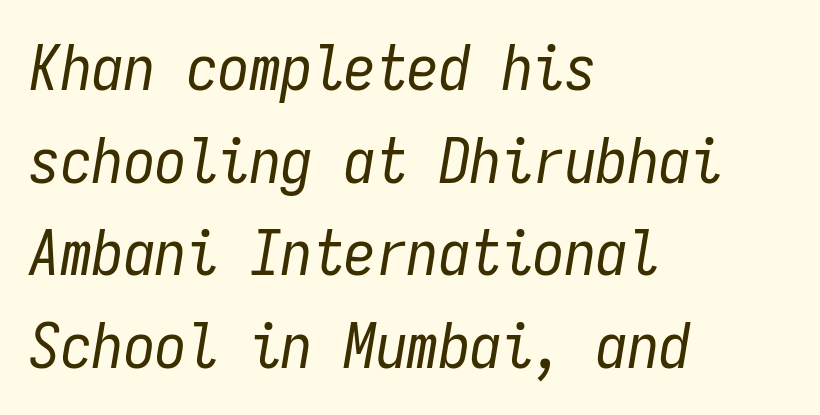
The image shows 63 px regular-weight, condensed type, italic (leaning right), monospaced; set left-aligned, normal line spacing (1.47x), normal letter spacing, not underlined; low stroke contrast and a medium x-height.
